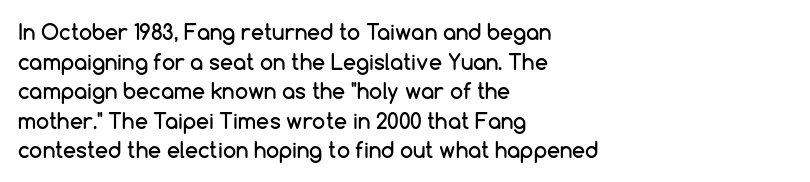
{"italic": "no", "underline": "no", "align": "left", "line_spacing": "normal", "line_spacing_ratio": 1.41, "letter_spacing": "normal", "letter_spacing_em": 0.0, "glyph_px": 21}
